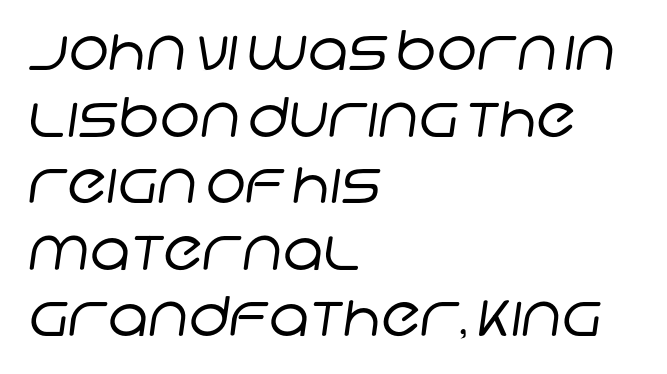
This sample uses plain, unmodified letter spacing. This reads as an unemphasized weight, regular at the heaviest. This sample is left-justified, so line endings fall wherever the words run out. The words here are not underlined. Check where the strokes stop: nothing finishes them off — pure sans.
